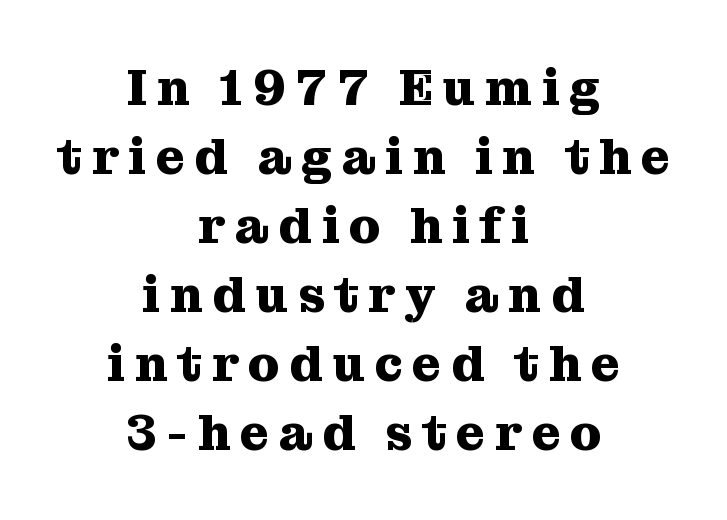
In terms of letterform style, serifs are clearly present. Baseline-to-baseline distance is the conventional proportion of letter height. Visually the block forms a symmetrical silhouette, jagged on both flanks. Heft: maximum for text — a bold. Check under the words: just untouched page. These lines are rendered in a variable-pitch font.
